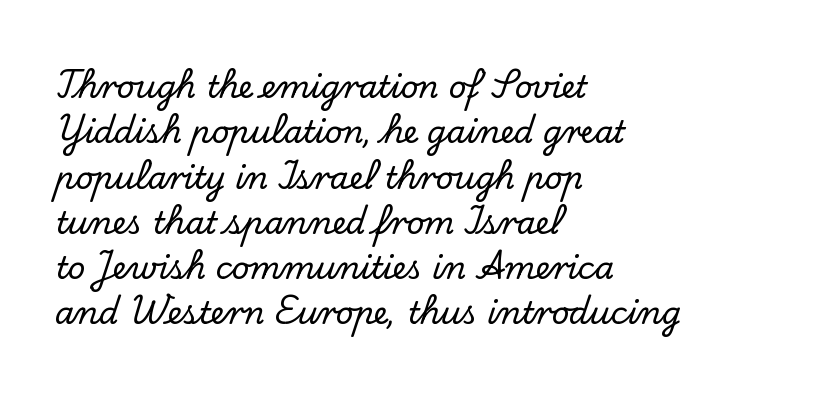
This is serif lettering, the kind often seen in printed books. Successive baselines arrive at the customary interval. The space beneath each line is pristine and unruled. Think of a printed novel: that variable character pitch is what you see here. The passage is arranged the way most books set body copy — flush left.
